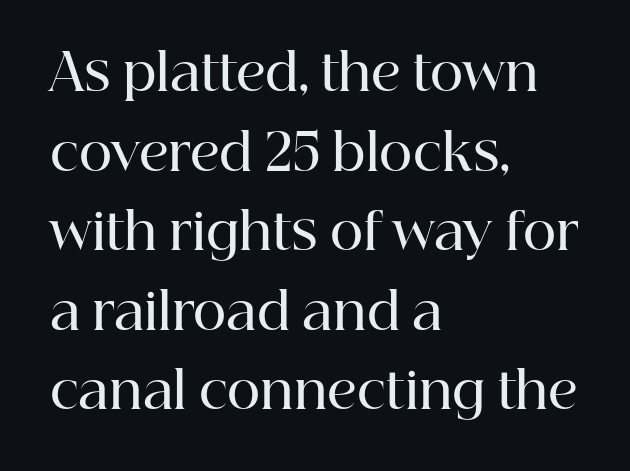
Q: Is the text bold? A: Semi-bold.
Q: Is the text italic (slanted)? A: No, it is upright.
Q: Is the typeface a serif or a sans-serif typeface? A: Serif.
Q: Is the text underlined? A: No.
Q: How is the paragraph aligned? A: Left-aligned.
Q: Is the spacing between letters normal or unusually wide? A: Normal.
Q: Is the spacing between lines tight, normal or loose? A: Normal.
Q: Width (condensed, normal, or wide)? A: Normal.
Q: Stroke contrast? A: High.
Q: x-height? A: Medium.
Q: Monospaced? A: No.
